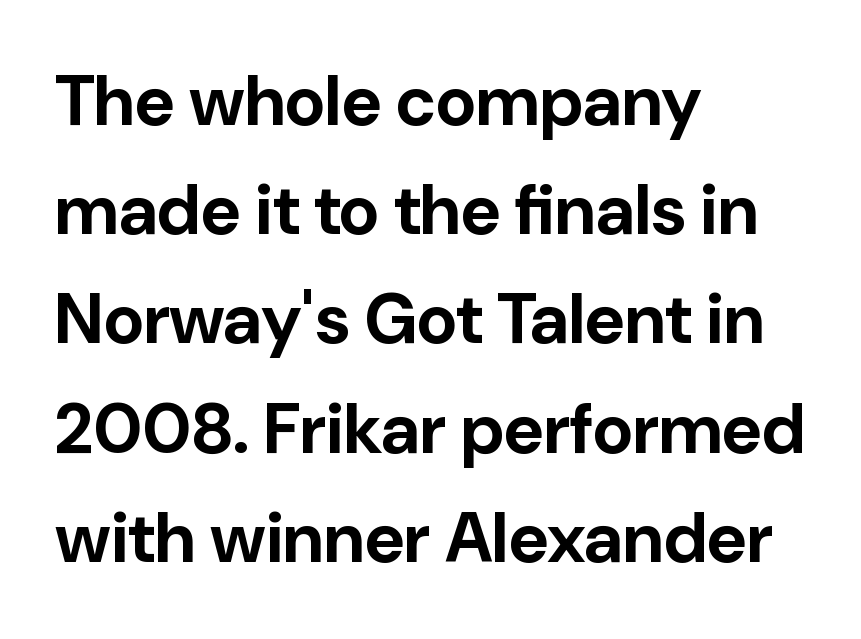
{"serif": "no", "italic": "no", "bold": "yes", "weight": "bold", "width": "normal", "stroke_contrast": "low", "x_height": "medium", "monospaced": "no", "underline": "no", "align": "left", "line_spacing": "normal", "line_spacing_ratio": 1.56, "letter_spacing": "normal", "letter_spacing_em": 0.0, "glyph_px": 70}
